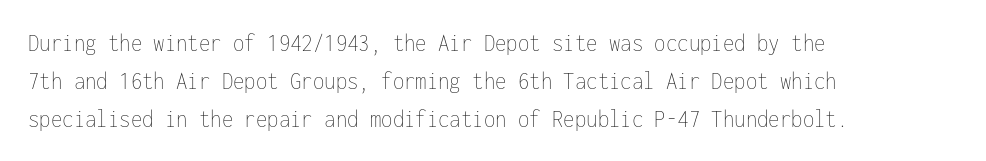
{"italic": "no", "bold": "no", "underline": "no", "align": "left", "line_spacing": "normal", "line_spacing_ratio": 1.47, "letter_spacing": "normal", "letter_spacing_em": 0.0, "glyph_px": 26}
